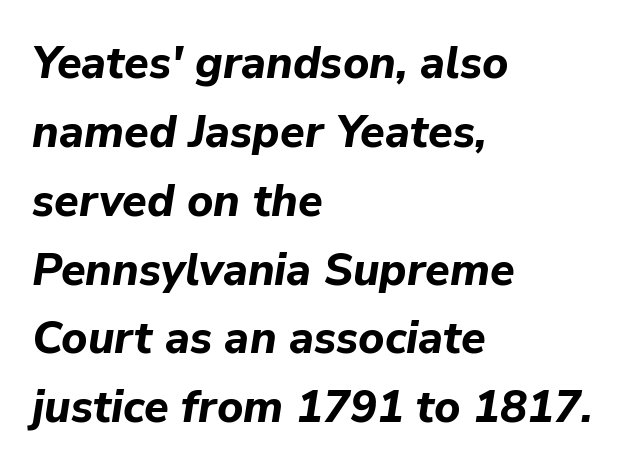
The image shows 45 px bold type, italic (leaning right); set left-aligned, normal line spacing (1.53x), normal letter spacing, not underlined; low stroke contrast and a medium x-height.
